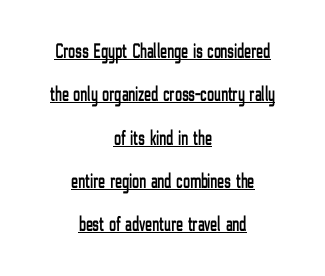
The image shows 21 px text type, upright; set centered, loose line spacing (2.06x), normal letter spacing, underlined.
